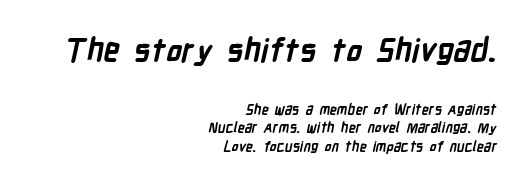
Caption: upper text group enlarged, lower text group reduced. Successive baselines arrive at the customary interval. Bold? Absolutely — the strokes are thick and heavy. Character widths vary here, with narrow letters taking less room than wide ones. The tracking reads as untouched default to a designer's eye.
